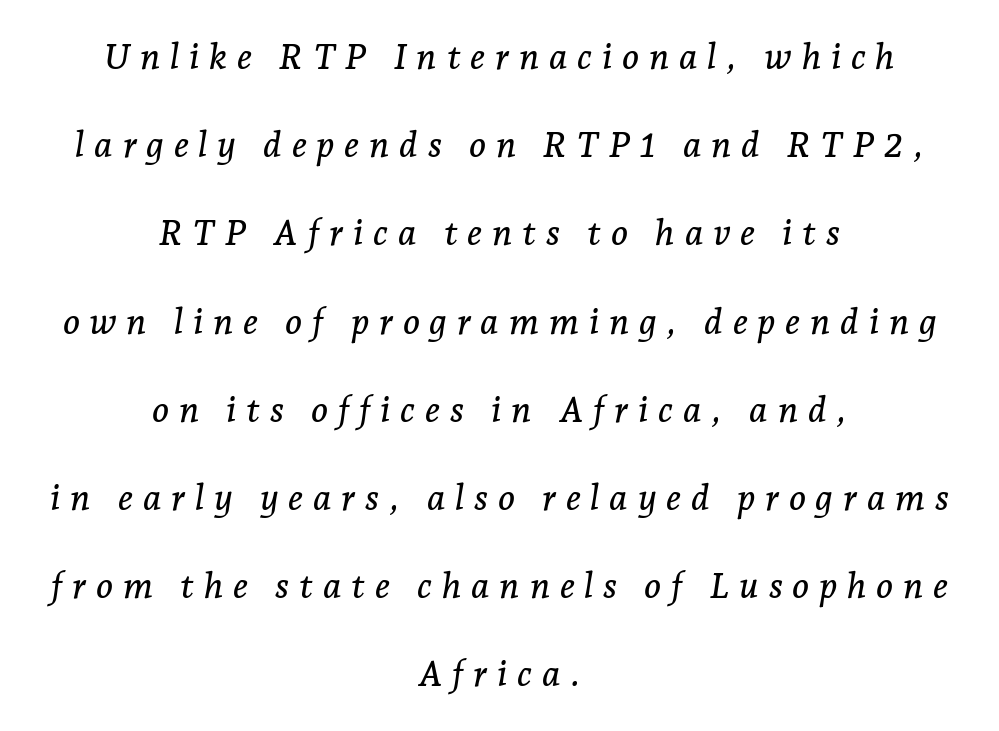
The passage is arranged like a title page — every line centered. Here the designer chose a conventional face with non-uniform glyph widths. Vertically, the passage feels expansive, rows floating well apart. Descenders hang freely into open space. Compared with typical body copy, the letter spacing here is much looser. The typeface chosen for these lines features serifs.
